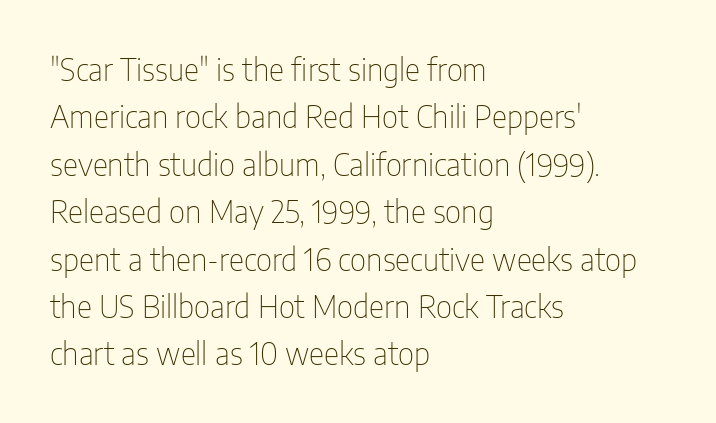
The image shows 30 px thin, condensed sans-serif type, upright; set left-aligned, normal line spacing (1.58x), normal letter spacing, not underlined; low stroke contrast and a medium x-height.
